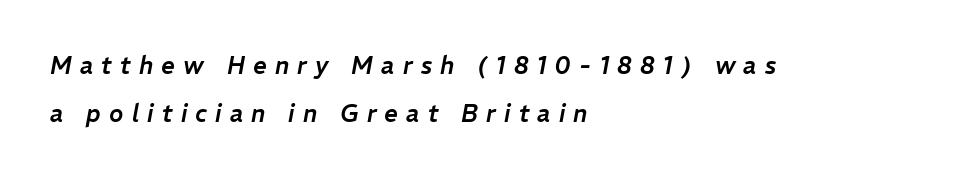
{"italic": "yes", "lean": "right", "slant_degrees": 11, "underline": "no", "align": "left", "line_spacing": "loose", "line_spacing_ratio": 2.0, "letter_spacing": "wide", "letter_spacing_em": 0.34, "glyph_px": 24}
